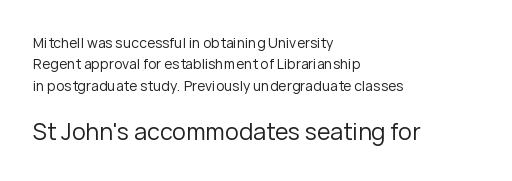
The image shows 23 px text type, upright; set left-aligned, normal line spacing (1.52x), normal letter spacing, not underlined; the second (bottom) block is 1.64x larger.
